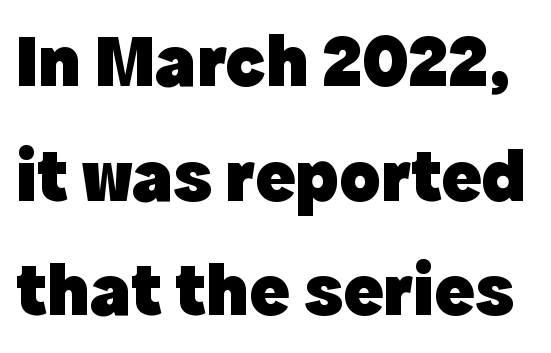
{"serif": "no", "italic": "no", "bold": "yes", "weight": "heavy", "width": "normal", "x_height": "medium", "monospaced": "no", "underline": "no", "line_spacing": "normal", "line_spacing_ratio": 1.53, "letter_spacing": "normal", "letter_spacing_em": 0.0, "glyph_px": 75}
